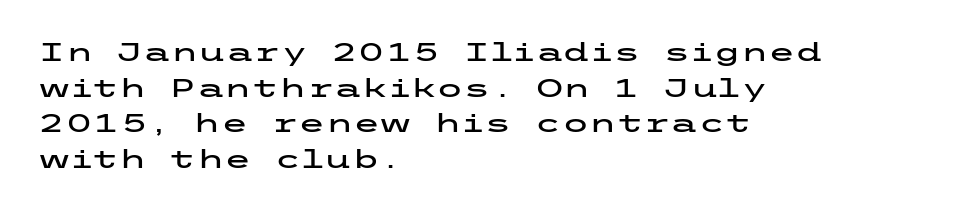
Q: Is the text italic (slanted)? A: No, it is upright.
Q: Is the text underlined? A: No.
Q: How is the paragraph aligned? A: Left-aligned.
Q: Is the spacing between letters normal or unusually wide? A: Normal.
Q: Is the spacing between lines tight, normal or loose? A: Normal.
